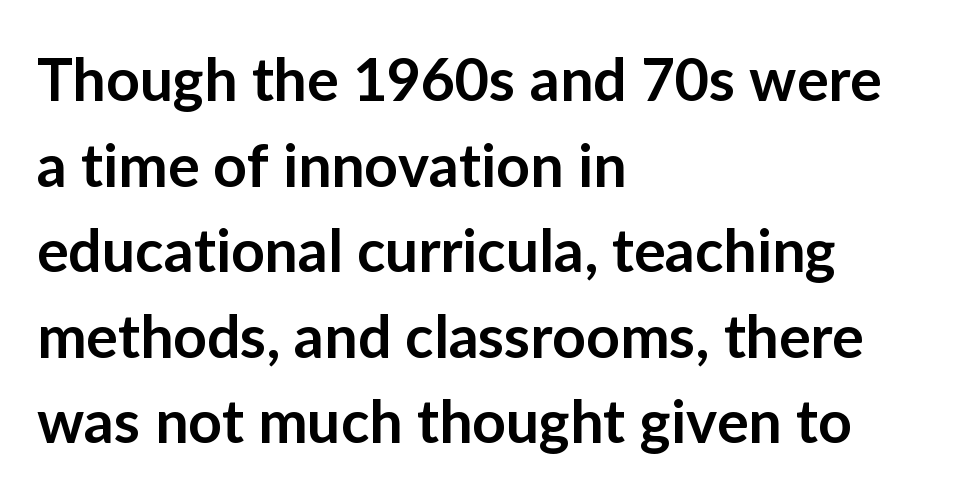
{"serif": "no", "italic": "no", "bold": "semi", "weight": "semibold", "width": "normal", "stroke_contrast": "low", "x_height": "medium", "monospaced": "no", "underline": "no", "align": "left", "line_spacing": "normal", "line_spacing_ratio": 1.45, "letter_spacing": "normal", "letter_spacing_em": 0.0, "glyph_px": 59}
